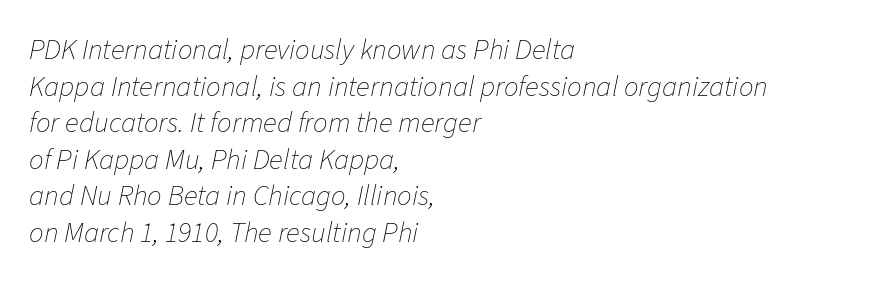
The image shows 29 px thin type, italic (leaning right); set left-aligned, normal line spacing (1.26x), normal letter spacing, not underlined; low stroke contrast and a medium x-height.
